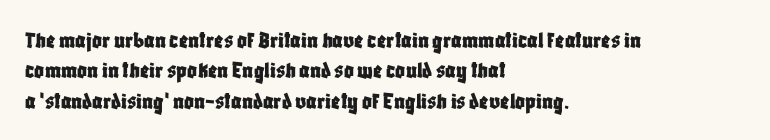
Unmarked baselines from the first word to the last. Short and long lines alike share a common starting point at left. The horizontal fit of the characters is conventional and even. Leading matches the norm, producing a regular column. In terms of posture, this sample is upright.
